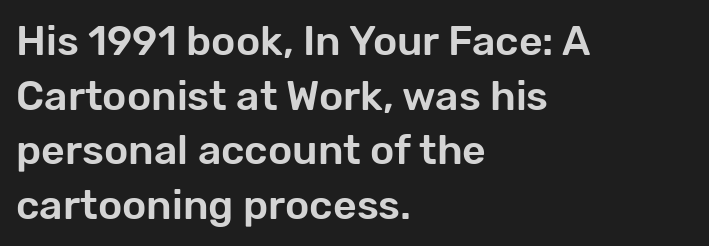
This is the regular roman posture of the typeface. This rendering uses left alignment, leaving the right contour irregular. The string is rendered with underlining switched off. Are there feet on the stems? There aren't — it's a sans. The letterforms sit shoulder to shoulder at normal distance.
